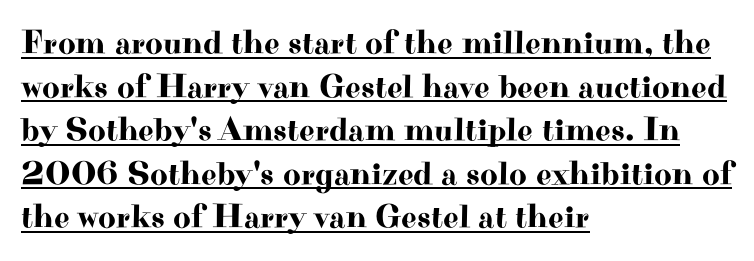
Q: Is the text italic (slanted)? A: No, it is upright.
Q: Is the typeface a serif or a sans-serif typeface? A: Serif.
Q: Is the text underlined? A: Yes.
Q: How is the paragraph aligned? A: Left-aligned.
Q: Is the spacing between letters normal or unusually wide? A: Normal.
Q: Is the spacing between lines tight, normal or loose? A: Normal.
Q: Width (condensed, normal, or wide)? A: Wide.
Q: Stroke contrast? A: High.
Q: x-height? A: Small.
Q: Monospaced? A: No.
